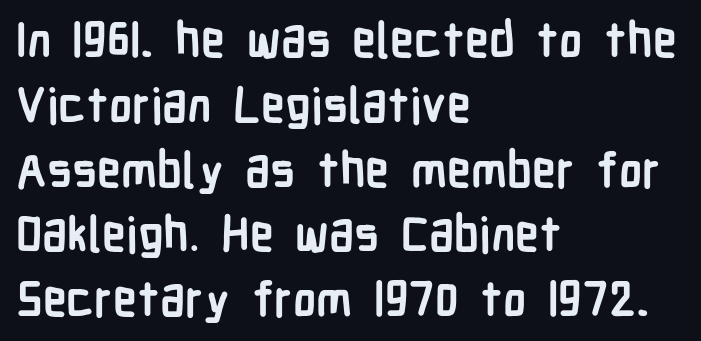
{"serif": "no", "italic": "no", "bold": "yes", "weight": "semibold", "width": "condensed", "stroke_contrast": "low", "x_height": "medium", "monospaced": "no", "underline": "no", "align": "left", "line_spacing": "normal", "line_spacing_ratio": 1.35, "letter_spacing": "normal", "letter_spacing_em": 0.0, "glyph_px": 48}
